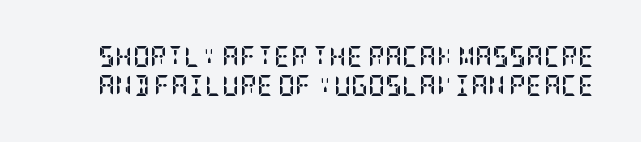
The image shows 21 px bold type, upright; set normal line spacing (1.36x), normal letter spacing, not underlined.
